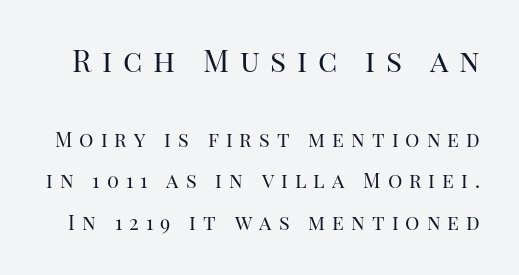
The image shows 30 px regular-weight serif type, upright; set loose line spacing (2.07x), unusually wide letter spacing (+0.35 em), not underlined; the first (top) block is 1.5x larger; high stroke contrast and a large x-height.
